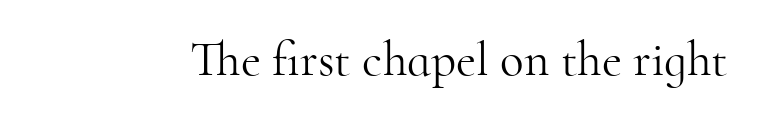
{"serif": "yes", "italic": "no", "bold": "no", "weight": "light", "width": "normal", "stroke_contrast": "high", "x_height": "small", "monospaced": "no", "underline": "no", "letter_spacing": "normal", "letter_spacing_em": 0.0, "glyph_px": 49}
